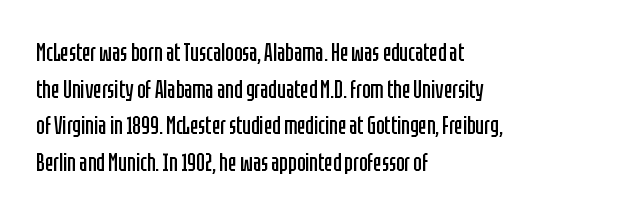
Weight: in the light-to-regular range. In CSS terms this would be text-align: left. The letters stand straight up with perfectly vertical stems. Each new line begins a customary step beneath the previous one. Characters follow at the spacing the type designer built in.
